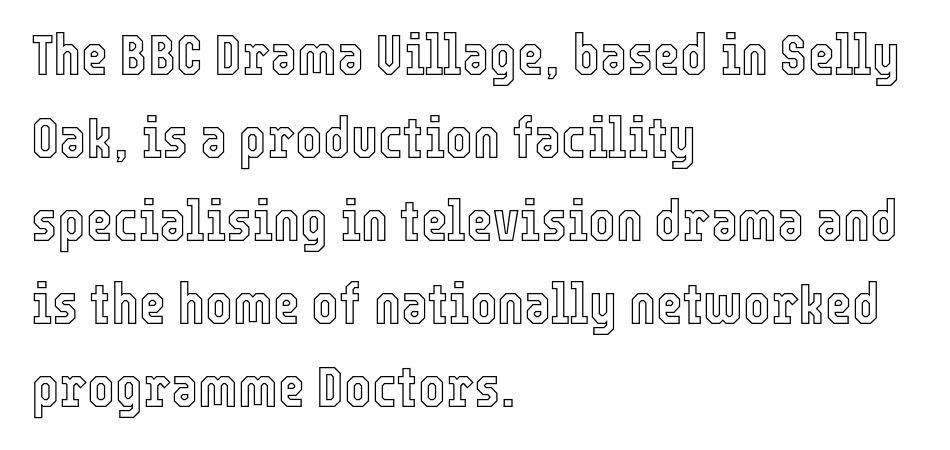
Q: Is the text italic (slanted)? A: No, it is upright.
Q: Is the text underlined? A: No.
Q: How is the paragraph aligned? A: Left-aligned.
Q: Is the spacing between letters normal or unusually wide? A: Normal.
Q: Is the spacing between lines tight, normal or loose? A: Normal.
Q: Width (condensed, normal, or wide)? A: Condensed.
Q: x-height? A: Medium.
Q: Monospaced? A: No.
